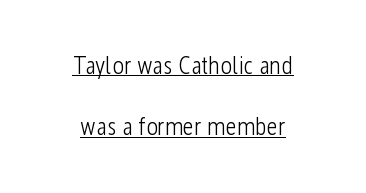
{"italic": "no", "bold": "no", "underline": "yes", "align": "center", "line_spacing": "loose", "line_spacing_ratio": 2.46, "letter_spacing": "normal", "letter_spacing_em": 0.0, "glyph_px": 25}
